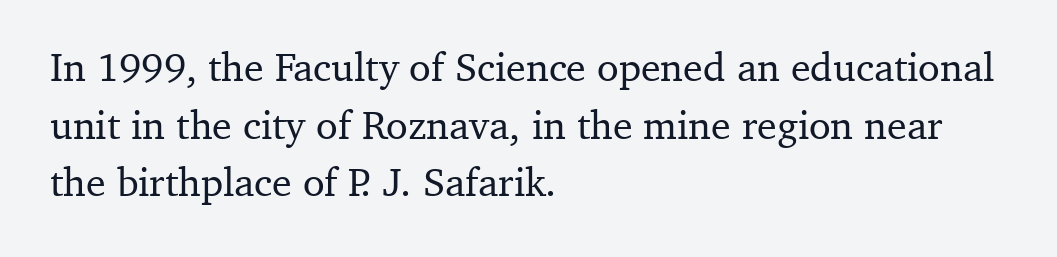
Q: Is the text italic (slanted)? A: No, it is upright.
Q: Is the typeface a serif or a sans-serif typeface? A: Serif.
Q: Is the text underlined? A: No.
Q: How is the paragraph aligned? A: Left-aligned.
Q: Is the spacing between letters normal or unusually wide? A: Normal.
Q: Is the spacing between lines tight, normal or loose? A: Normal.
Q: Width (condensed, normal, or wide)? A: Normal.
Q: Stroke contrast? A: Medium.
Q: x-height? A: Medium.
Q: Monospaced? A: No.
